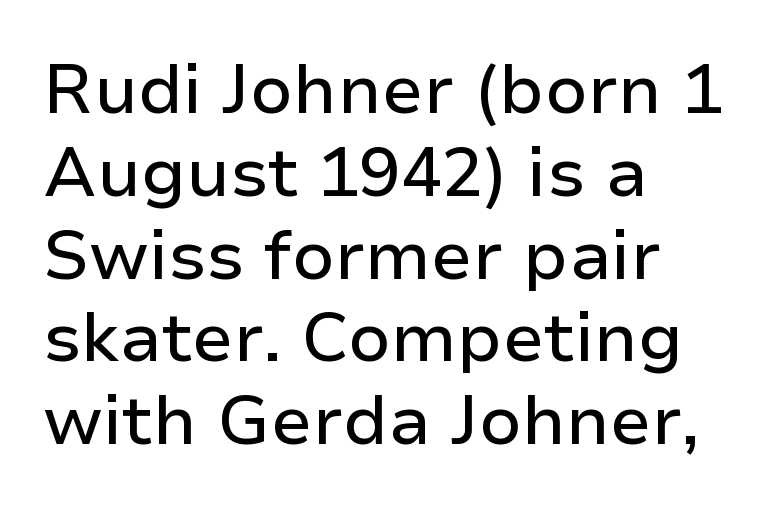
Q: Is the text italic (slanted)? A: No, it is upright.
Q: Is the typeface a serif or a sans-serif typeface? A: Sans-serif.
Q: Is the text underlined? A: No.
Q: How is the paragraph aligned? A: Left-aligned.
Q: Is the spacing between letters normal or unusually wide? A: Normal.
Q: Width (condensed, normal, or wide)? A: Normal.
Q: Stroke contrast? A: Low.
Q: x-height? A: Medium.
Q: Monospaced? A: No.
